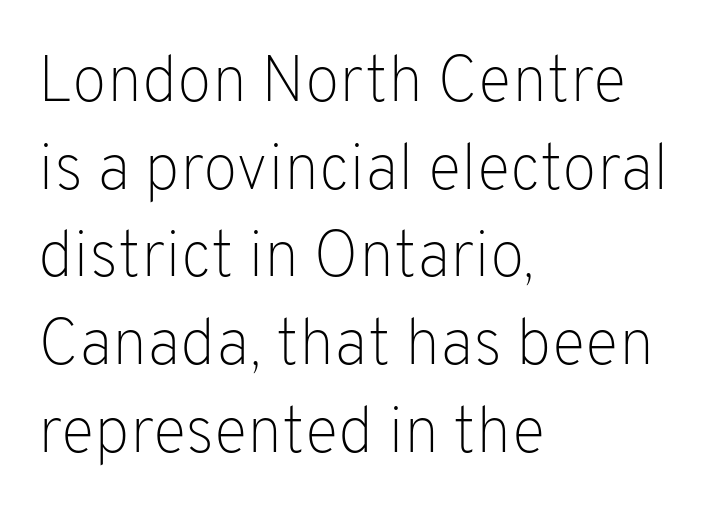
Just letters on the line, the space beneath them empty. Is this a fixed-width face? No — the glyphs have proportional, varying widths. The rendering anchors every line to the left-hand side. The block of text has a typical density, with ordinary space between rows. Students, note that the glyphs here touch the page at normal intervals. Compared with a typical body face, this is equally light or lighter still.
